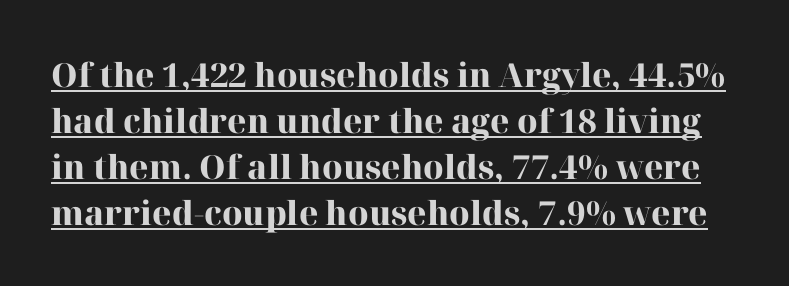
{"serif": "yes", "italic": "no", "bold": "yes", "weight": "heavy", "width": "normal", "stroke_contrast": "high", "x_height": "medium", "monospaced": "no", "underline": "yes", "line_spacing": "normal", "line_spacing_ratio": 1.39, "letter_spacing": "normal", "letter_spacing_em": 0.0, "glyph_px": 33}
